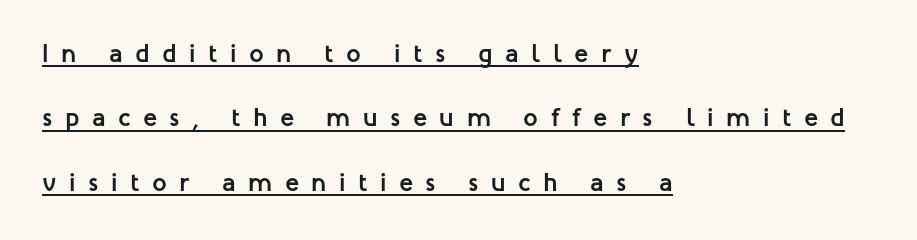
{"italic": "no", "bold": "yes", "underline": "yes", "align": "left", "line_spacing": "loose", "line_spacing_ratio": 2.48, "letter_spacing": "wide", "letter_spacing_em": 0.48, "glyph_px": 26}
